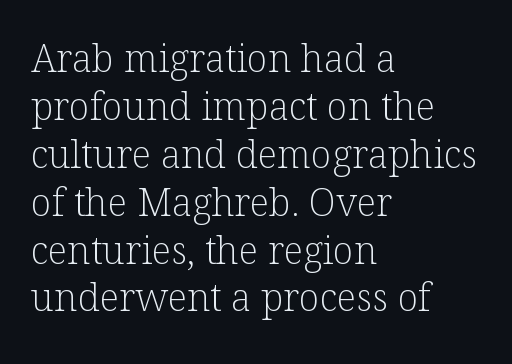
Upright lettering throughout. The passage shown is typeset with a serif family. Each word holds together tightly as a unit, with standard inter-letter gaps. Regarding leading, the lines here are spaced in the standard way.
